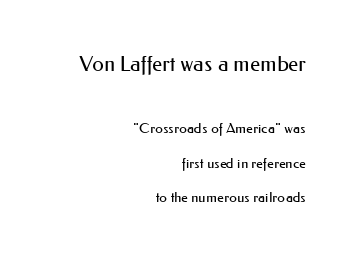
The paragraph has a hard right edge and a soft left edge. This is roman type, the default non-slanted kind. Caption: upper text group enlarged, lower text group reduced. The letterforms sit shoulder to shoulder at normal distance. This block would shrink considerably if given ordinary leading; it's expanded now.
